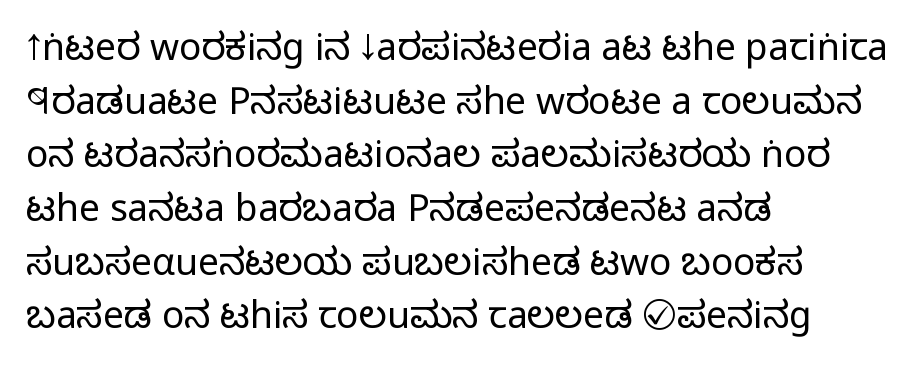
The image shows 37 px regular-weight, condensed sans-serif type, upright; set left-aligned, normal line spacing (1.45x), normal letter spacing, not underlined; low stroke contrast and a large x-height.
